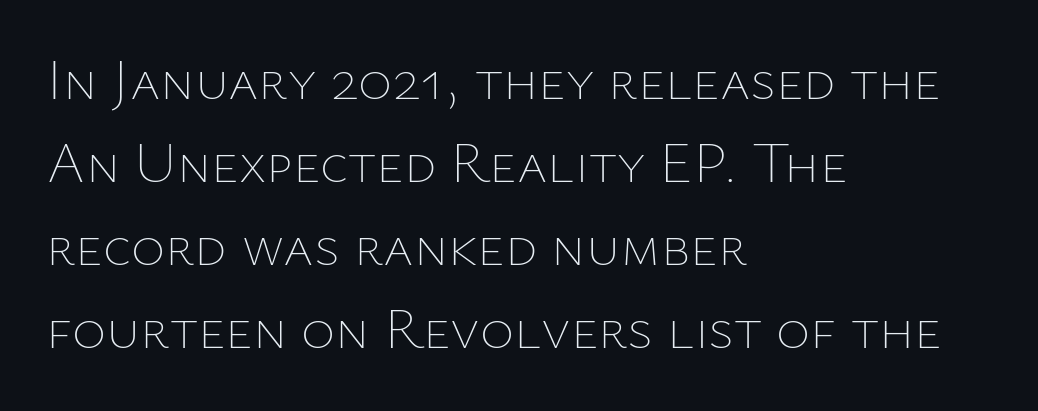
Q: Is the text bold? A: No.
Q: Is the text italic (slanted)? A: No, it is upright.
Q: Is the text underlined? A: No.
Q: How is the paragraph aligned? A: Left-aligned.
Q: Is the spacing between letters normal or unusually wide? A: Normal.
Q: Is the spacing between lines tight, normal or loose? A: Normal.
Q: Width (condensed, normal, or wide)? A: Normal.
Q: Stroke contrast? A: Low.
Q: x-height? A: Medium.
Q: Monospaced? A: No.
